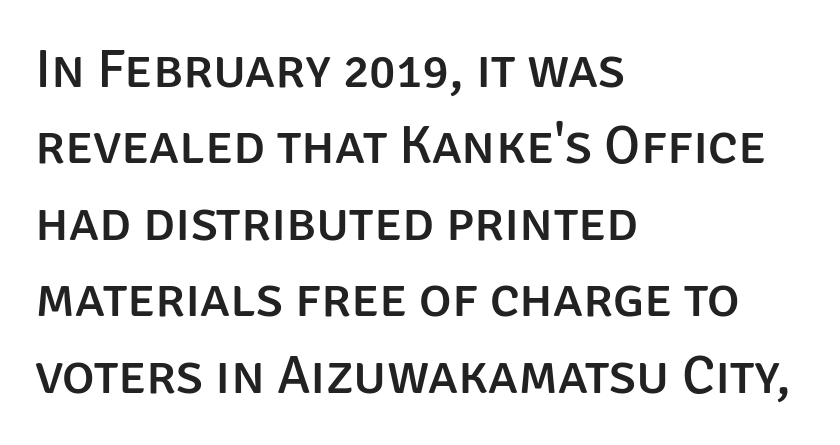
The image shows 55 px sans-serif type, upright; set left-aligned, normal line spacing (1.39x), normal letter spacing, not underlined; low stroke contrast and a large x-height.
